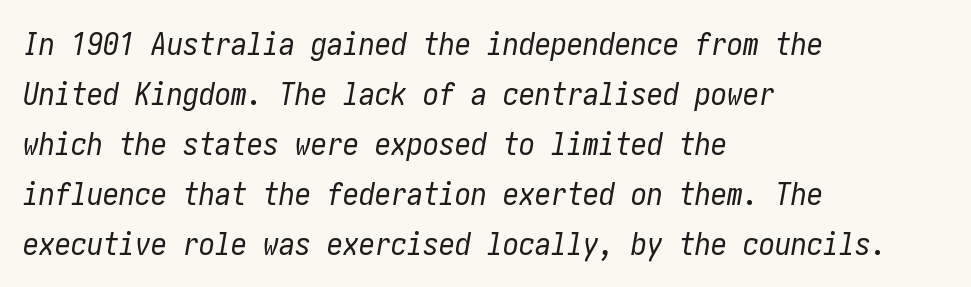
{"italic": "yes", "lean": "right", "slant_degrees": 10, "bold": "no", "weight": "regular", "width": "condensed", "stroke_contrast": "low", "x_height": "medium", "underline": "no", "align": "left", "line_spacing": "normal", "line_spacing_ratio": 1.56, "letter_spacing": "normal", "letter_spacing_em": 0.0, "glyph_px": 32}
